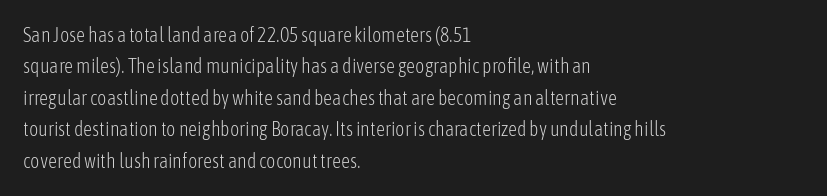
Line spacing here is normal. A typesetter would mark this as roman, not italic. The specimen omits any rule beneath the text block's lines. The rag falls on the right side of this text block. The characters are drawn with everyday or finer stroke widths.
